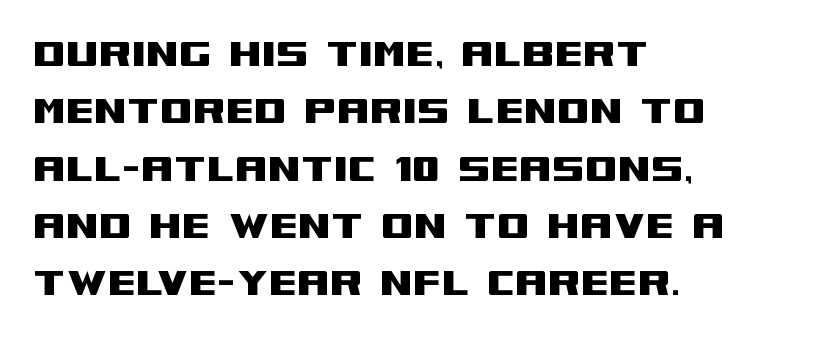
Q: Is the text italic (slanted)? A: No, it is upright.
Q: Is the typeface a serif or a sans-serif typeface? A: Sans-serif.
Q: Is the text underlined? A: No.
Q: How is the paragraph aligned? A: Left-aligned.
Q: Is the spacing between letters normal or unusually wide? A: Normal.
Q: Width (condensed, normal, or wide)? A: Wide.
Q: Stroke contrast? A: Medium.
Q: x-height? A: Large.
Q: Monospaced? A: No.
